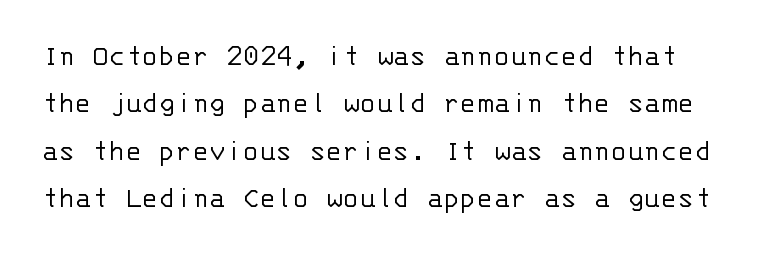
Baseline-to-baseline distance is the conventional proportion of letter height. The typesetting does not lean heavy: it is not bold. Honestly, the letter spacing is just normal — you wouldn't notice it. Looks like terminal output: every glyph gets an equal slot.
